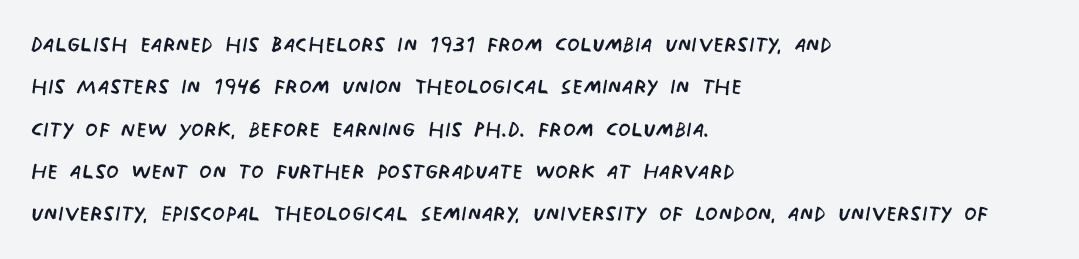
The rendering anchors every line to the left-hand side. A typesetter would label this face a sans. Clear beneath every line of the passage. The rendering keeps characters at their native spacing. The block of text has a typical density, with ordinary space between rows.
